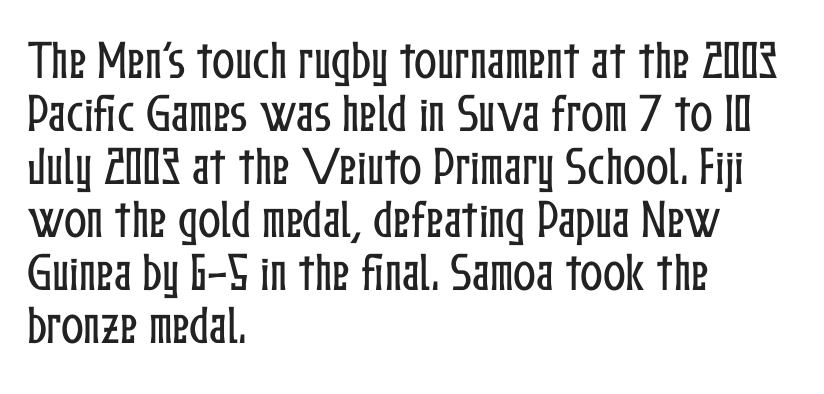
The image shows 42 px condensed type, upright; set left-aligned, normal line spacing (1.26x), normal letter spacing, not underlined; low stroke contrast and a medium x-height.
